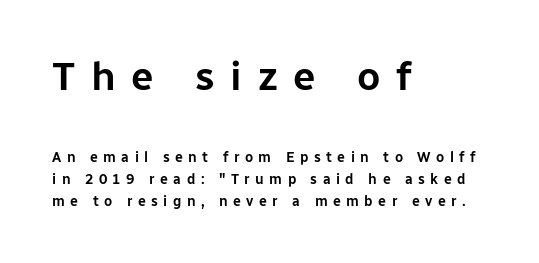
Horizontal alignment here is leftward, the default for most running prose. These lines have a slow, spaced-out rhythm from letter to letter. Every stem runs plumb, perpendicular to the baseline. Is this a fixed-width face? No — the glyphs have proportional, varying widths. Check the space under the baseline: it is left empty.
